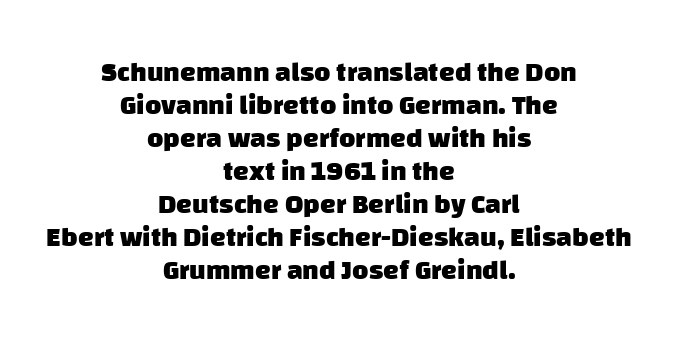
{"serif": "no", "bold": "yes", "weight": "heavy", "width": "normal", "stroke_contrast": "low", "x_height": "large", "monospaced": "no", "underline": "no", "align": "center", "line_spacing_ratio": 1.18, "letter_spacing": "normal", "letter_spacing_em": 0.0, "glyph_px": 28}
